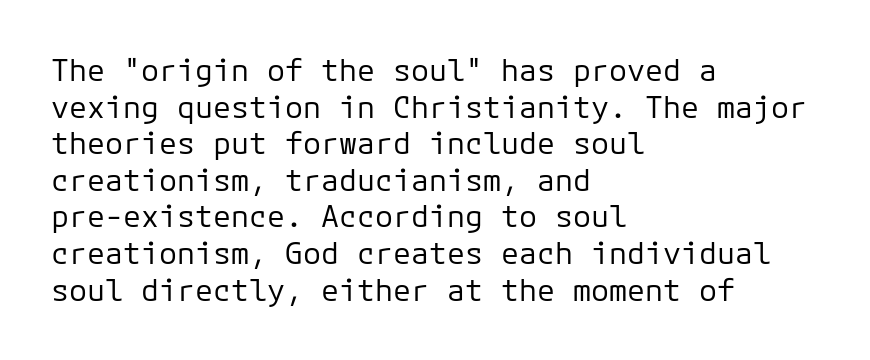
On a weight scale, this lands at 450 or below. The type family on display is of the sans-serif kind. Looks like terminal output: every glyph gets an equal slot. Observe the ordinary spacing: letters are neighbours, not strangers. Posture: straight, roman, zero tilt.
